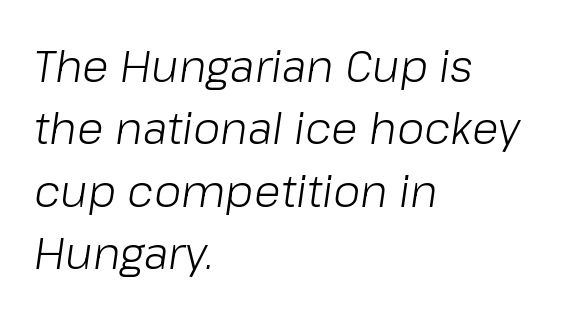
Q: Is the text bold? A: No.
Q: Is the text italic (slanted)? A: Yes, it leans right by about 8 degrees.
Q: Is the text underlined? A: No.
Q: How is the paragraph aligned? A: Left-aligned.
Q: Is the spacing between letters normal or unusually wide? A: Normal.
Q: Is the spacing between lines tight, normal or loose? A: Normal.
Q: Width (condensed, normal, or wide)? A: Normal.
Q: Stroke contrast? A: Low.
Q: x-height? A: Medium.
Q: Monospaced? A: No.
